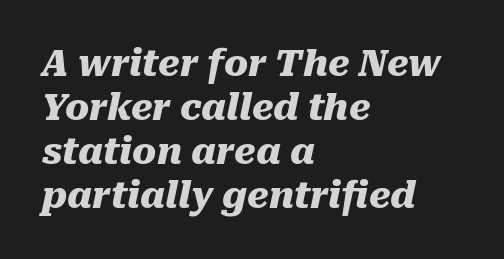
{"italic": "yes", "lean": "right", "slant_degrees": 10, "bold": "yes", "weight": "heavy", "width": "normal", "stroke_contrast": "medium", "x_height": "medium", "monospaced": "no", "underline": "no", "align": "left", "line_spacing_ratio": 1.22, "letter_spacing": "normal", "letter_spacing_em": 0.0, "glyph_px": 36}
